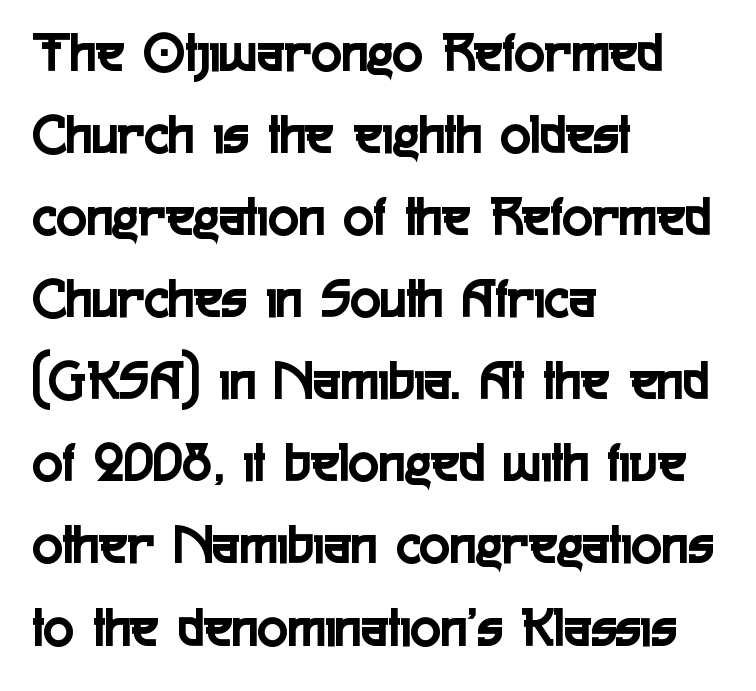
{"serif": "no", "italic": "no", "width": "condensed", "x_height": "medium", "monospaced": "no", "underline": "no", "align": "left", "line_spacing": "normal", "line_spacing_ratio": 1.44, "letter_spacing": "normal", "letter_spacing_em": 0.0, "glyph_px": 57}
